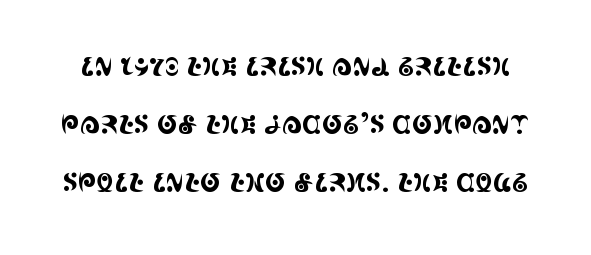
{"italic": "no", "underline": "no", "line_spacing": "loose", "line_spacing_ratio": 2.33, "letter_spacing": "normal", "letter_spacing_em": 0.0, "glyph_px": 25}
